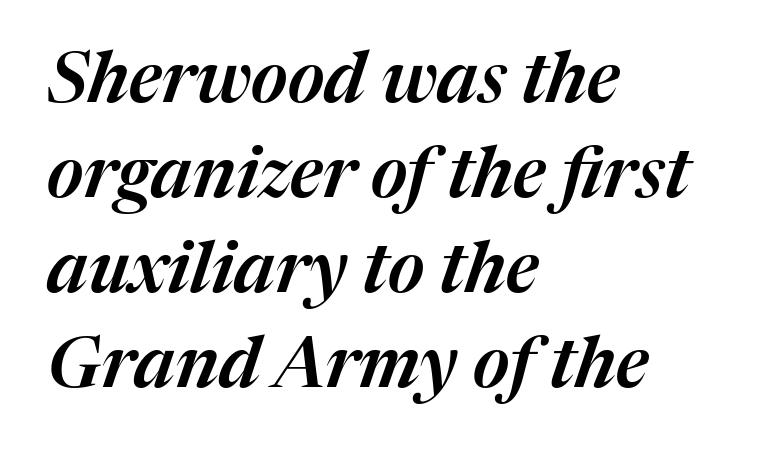
{"italic": "yes", "lean": "right", "slant_degrees": 17, "width": "normal", "stroke_contrast": "medium", "x_height": "medium", "monospaced": "no", "underline": "no", "align": "left", "line_spacing": "normal", "line_spacing_ratio": 1.34, "letter_spacing": "normal", "letter_spacing_em": 0.0, "glyph_px": 71}
